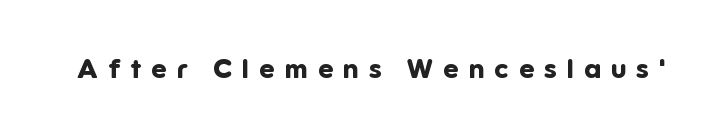
Q: Is the text bold? A: Yes.
Q: Is the text italic (slanted)? A: No, it is upright.
Q: Is the text underlined? A: No.
Q: Is the spacing between letters normal or unusually wide? A: Unusually wide.
